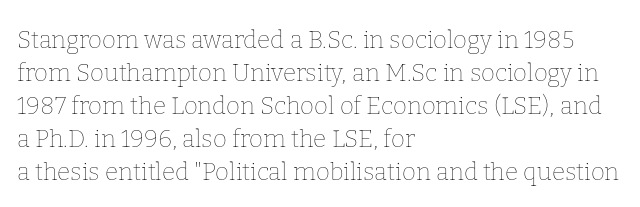
The image shows 24 px text type, upright; set left-aligned, normal line spacing (1.37x), normal letter spacing, not underlined.
